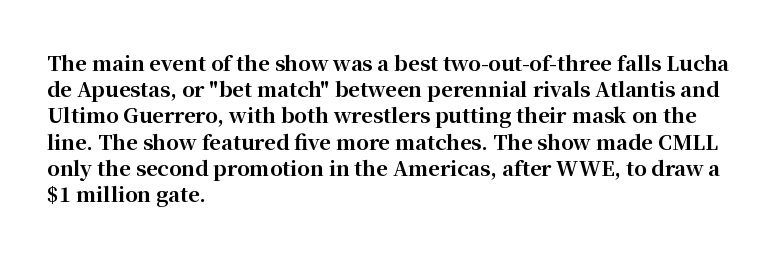
Q: Is the text bold? A: Yes.
Q: Is the text italic (slanted)? A: No, it is upright.
Q: Is the text underlined? A: No.
Q: How is the paragraph aligned? A: Left-aligned.
Q: Is the spacing between letters normal or unusually wide? A: Normal.
Q: Is the spacing between lines tight, normal or loose? A: Normal.
